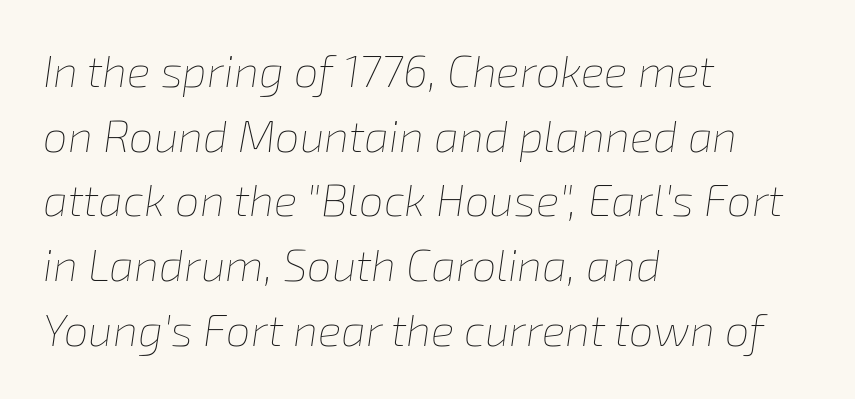
{"italic": "yes", "lean": "right", "slant_degrees": 8, "bold": "no", "weight": "thin", "width": "normal", "stroke_contrast": "low", "x_height": "medium", "monospaced": "no", "underline": "no", "align": "left", "line_spacing": "normal", "line_spacing_ratio": 1.47, "letter_spacing": "normal", "letter_spacing_em": 0.0, "glyph_px": 44}
